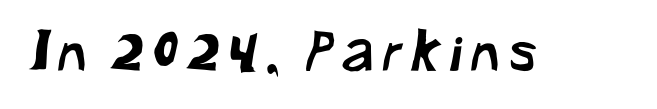
Observe the absence of serifs on each vertical stroke in this sample. The face used here is proportionally spaced, like ordinary book or web type. A bare baseline throughout the passage.
